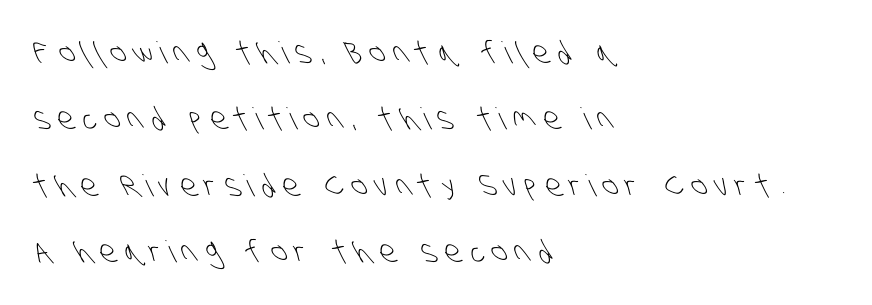
The image shows 30 px light, condensed sans-serif type; set left-aligned, loose line spacing (2.21x), unusually wide letter spacing (+0.27 em), not underlined; low stroke contrast and a large x-height.
